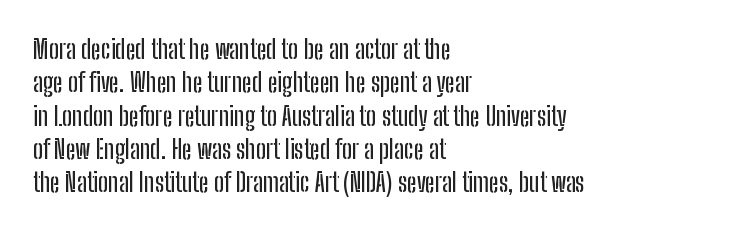
The image shows 26 px text type, upright; set left-aligned, normal line spacing (1.28x), normal letter spacing, not underlined.
